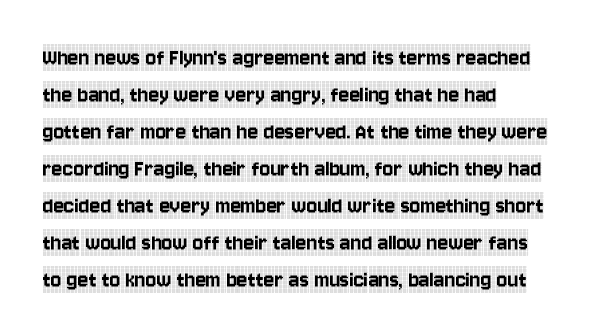
{"italic": "no", "underline": "no", "align": "left", "line_spacing": "normal", "line_spacing_ratio": 1.48, "letter_spacing": "normal", "letter_spacing_em": 0.0, "glyph_px": 25}
